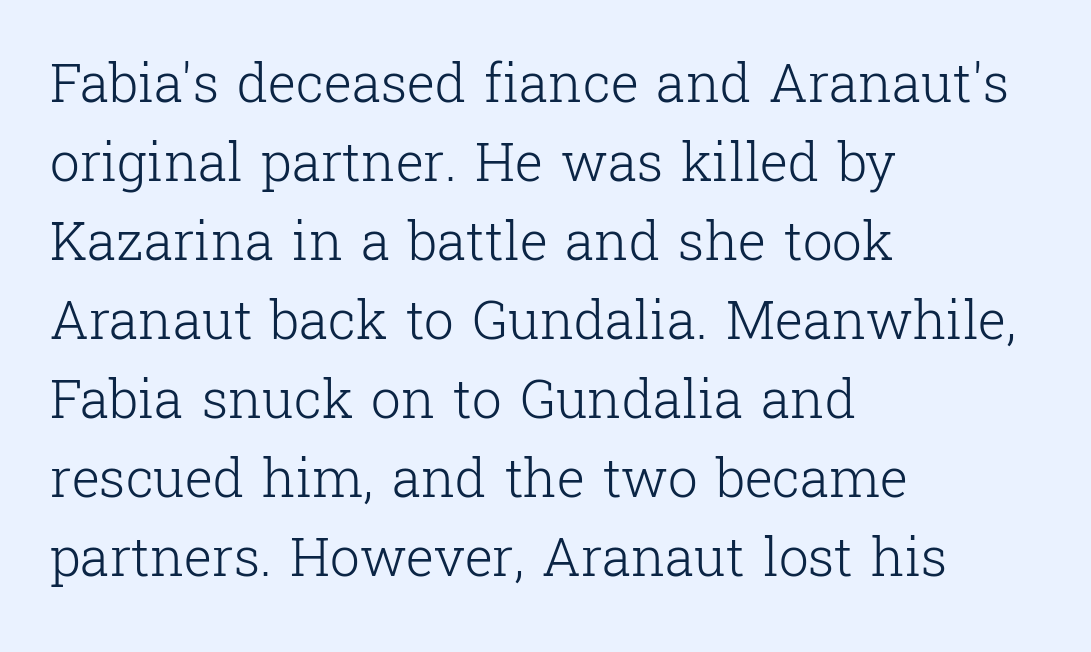
The image shows 53 px light serif type, upright; set left-aligned, normal line spacing (1.49x), normal letter spacing, not underlined; low stroke contrast and a medium x-height.
